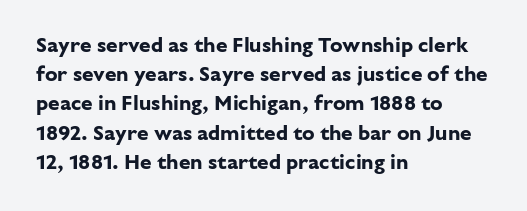
{"italic": "no", "bold": "yes", "underline": "no", "align": "left", "line_spacing": "normal", "line_spacing_ratio": 1.39, "letter_spacing": "normal", "letter_spacing_em": 0.0, "glyph_px": 21}
